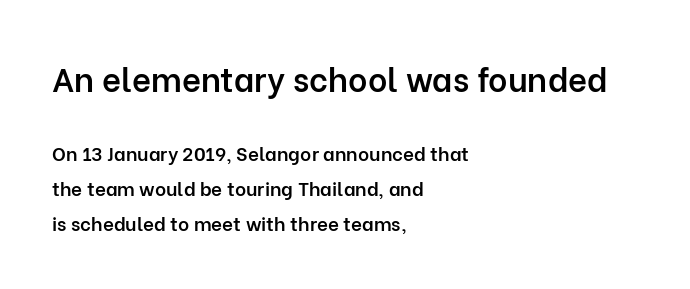
Q: Is the text bold? A: Semi-bold.
Q: Is the text italic (slanted)? A: No, it is upright.
Q: Is the typeface a serif or a sans-serif typeface? A: Sans-serif.
Q: Is the text underlined? A: No.
Q: How is the paragraph aligned? A: Left-aligned.
Q: Is the spacing between letters normal or unusually wide? A: Normal.
Q: Which block of text is set in a larger size, the first (top) or the second (bottom)? A: The first (top) one.
Q: Width (condensed, normal, or wide)? A: Normal.
Q: Stroke contrast? A: Low.
Q: x-height? A: Medium.
Q: Monospaced? A: No.
